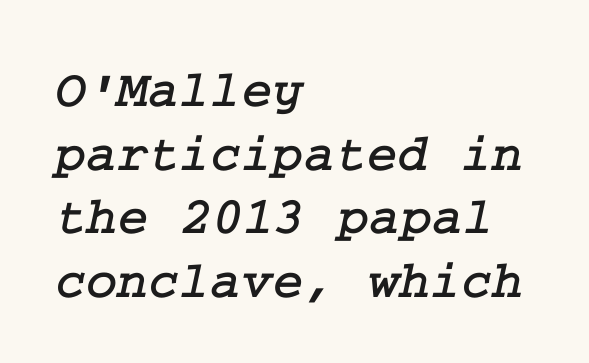
Q: Is the typeface a serif or a sans-serif typeface? A: Serif.
Q: Is the text underlined? A: No.
Q: How is the paragraph aligned? A: Left-aligned.
Q: Is the spacing between letters normal or unusually wide? A: Normal.
Q: Width (condensed, normal, or wide)? A: Normal.
Q: Stroke contrast? A: Low.
Q: x-height? A: Medium.
